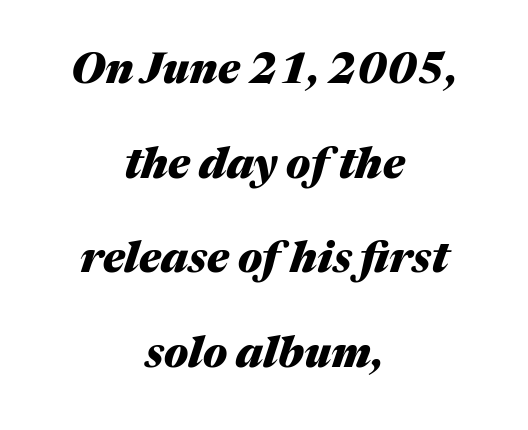
A typesetter would mark this as italic. Every letter is thick-stroked: bold, no question. How are the letters spaced? Ordinarily, with no added tracking. The passage is arranged like a title page — every line centered.
